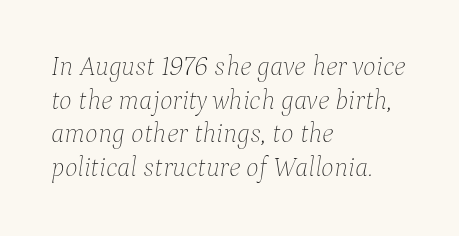
{"italic": "yes", "lean": "right", "slant_degrees": 9, "bold": "no", "underline": "no", "align": "left", "line_spacing": "normal", "line_spacing_ratio": 1.25, "letter_spacing": "normal", "letter_spacing_em": 0.0, "glyph_px": 27}
